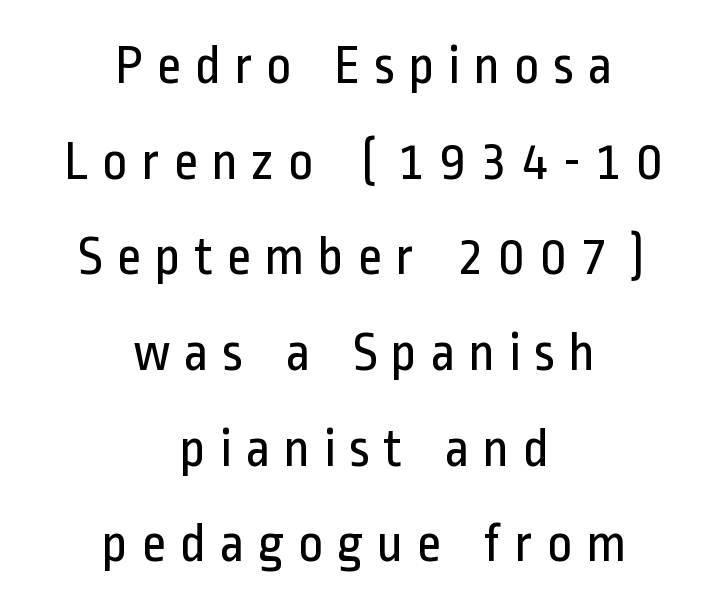
This rendering uses center alignment, leaving both contours irregular but symmetric. This reads as an unemphasized weight, regular at the heaviest. Lines of text with bare space underneath. The rendering shows plain stroke endings on the letterforms — a sans-serif design. These lines are rendered in a variable-pitch font.
